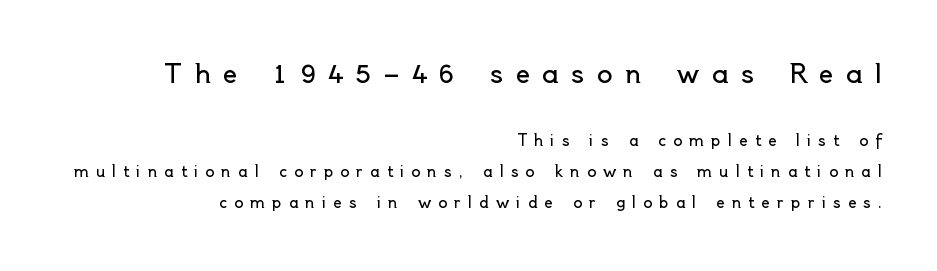
The letterforms sit at book weight or below. Caption: upper text group enlarged, lower text group reduced. The setting favours the right margin, as signatures and pull-quotes sometimes do. This sample trades compactness for vertical openness between lines. Nobody drew a line under any word here. These lines were composed using upright roman letters.
